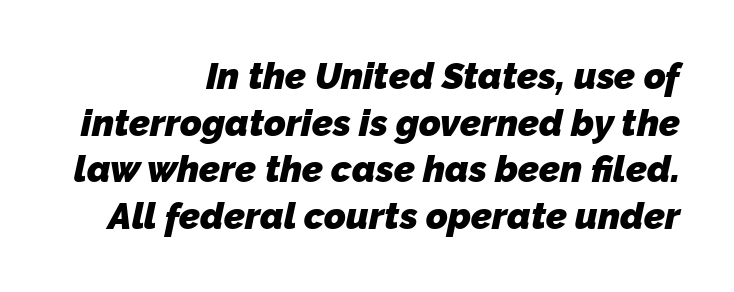
The image shows 37 px heavy sans-serif type; set right-aligned, normal line spacing (1.26x), normal letter spacing, not underlined; low stroke contrast and a medium x-height.
